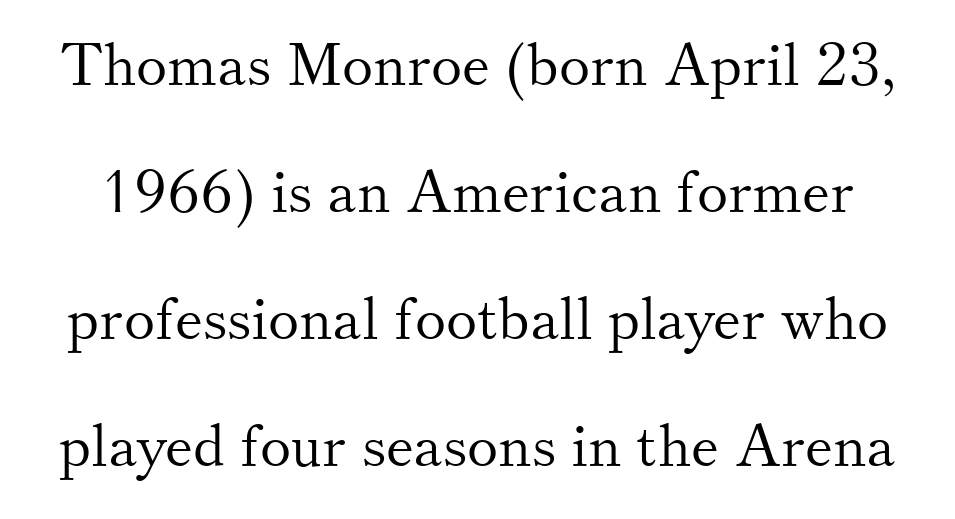
Leading: increased. The rendering uses natural spacing where letterforms have individual widths. Bare-footed words on every line. The font family rendered here belongs to the serif group. The letters look calm and open, with moderate or lighter stems.
